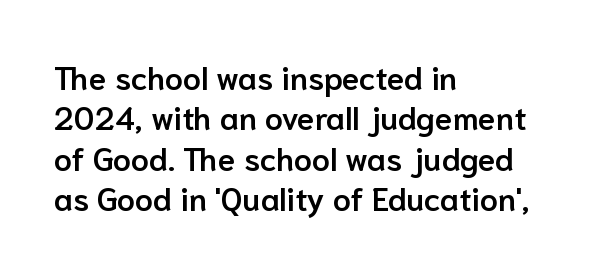
The image shows 32 px semibold sans-serif type, upright; set left-aligned, normal line spacing (1.26x), normal letter spacing, not underlined; low stroke contrast and a medium x-height.
